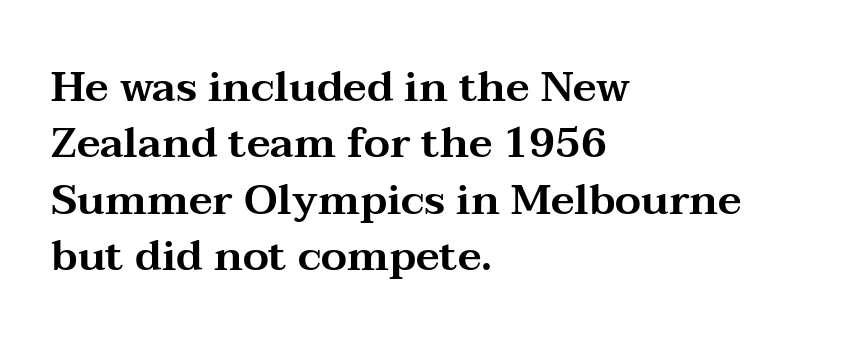
The image shows 42 px wide serif type, upright; set left-aligned, normal line spacing (1.34x), normal letter spacing, not underlined; medium stroke contrast and a medium x-height.
